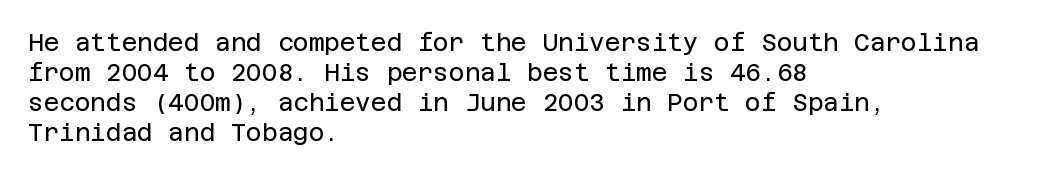
The image shows 24 px text type, upright; set left-aligned, normal line spacing (1.25x), normal letter spacing, not underlined.
